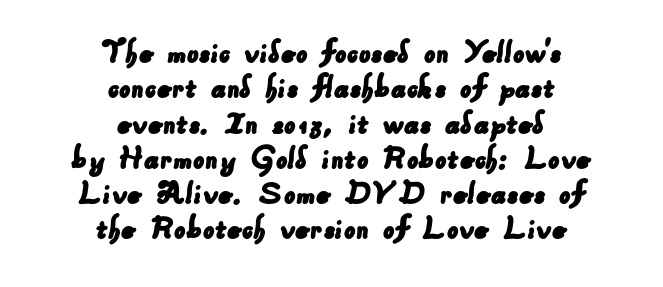
Q: Is the typeface a serif or a sans-serif typeface? A: Sans-serif.
Q: Is the text underlined? A: No.
Q: How is the paragraph aligned? A: Centered.
Q: Is the spacing between letters normal or unusually wide? A: Normal.
Q: Is the spacing between lines tight, normal or loose? A: Tight.
Q: Width (condensed, normal, or wide)? A: Normal.
Q: Stroke contrast? A: Low.
Q: x-height? A: Small.
Q: Monospaced? A: No.
